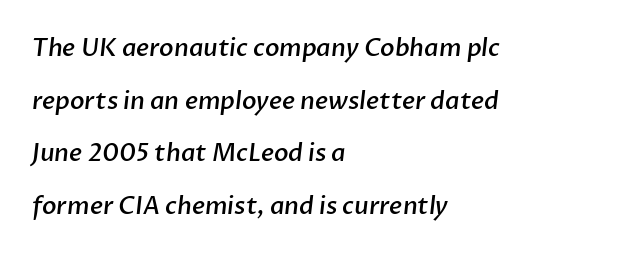
Q: Is the text bold? A: Semi-bold.
Q: Is the text underlined? A: No.
Q: How is the paragraph aligned? A: Left-aligned.
Q: Is the spacing between letters normal or unusually wide? A: Normal.
Q: Is the spacing between lines tight, normal or loose? A: Loose.
